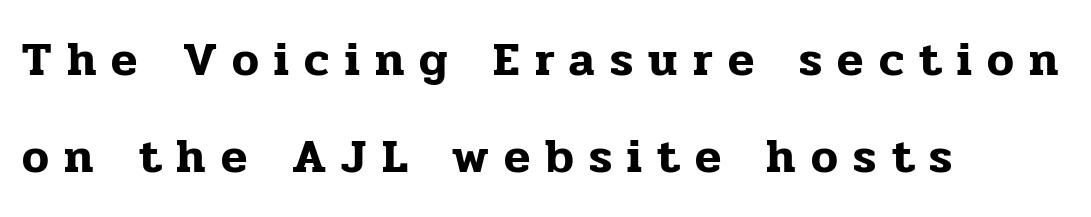
Substantial extra tracking has been applied to these lines. What kind of face is this? One with serifs. These lines stand farther apart than default settings would place them. Italic? Not at all — the glyphs are vertical.
